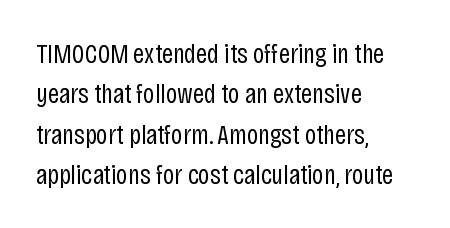
Q: Is the text bold? A: No.
Q: Is the text italic (slanted)? A: No, it is upright.
Q: Is the typeface a serif or a sans-serif typeface? A: Sans-serif.
Q: Is the text underlined? A: No.
Q: How is the paragraph aligned? A: Left-aligned.
Q: Is the spacing between letters normal or unusually wide? A: Normal.
Q: Is the spacing between lines tight, normal or loose? A: Normal.
Q: Width (condensed, normal, or wide)? A: Condensed.
Q: Stroke contrast? A: Low.
Q: x-height? A: Large.
Q: Monospaced? A: No.
